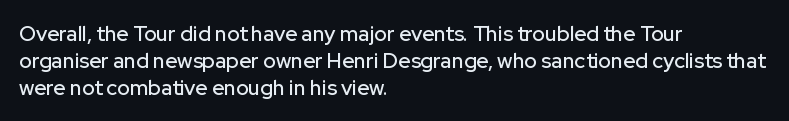
No word sits above an underline. Rendered with straight, roman letterforms. A typesetter would call this leading conventional body-copy spacing. Nothing unusual about the tracking: characters are spaced as the font intends. Line starts are locked; line ends wander.
